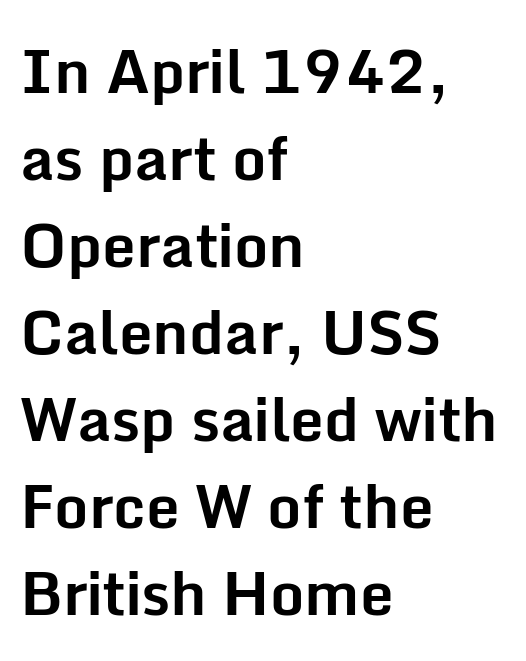
The image shows 60 px bold sans-serif type, upright; set left-aligned, normal line spacing (1.45x), normal letter spacing, not underlined; low stroke contrast and a medium x-height.
